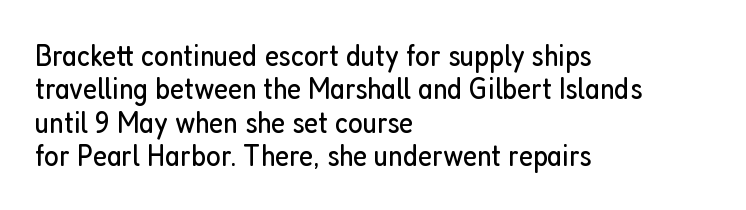
The image shows 31 px regular-weight, condensed sans-serif type, upright; set left-aligned, tight line spacing (1.08x), normal letter spacing, not underlined; low stroke contrast and a medium x-height.
